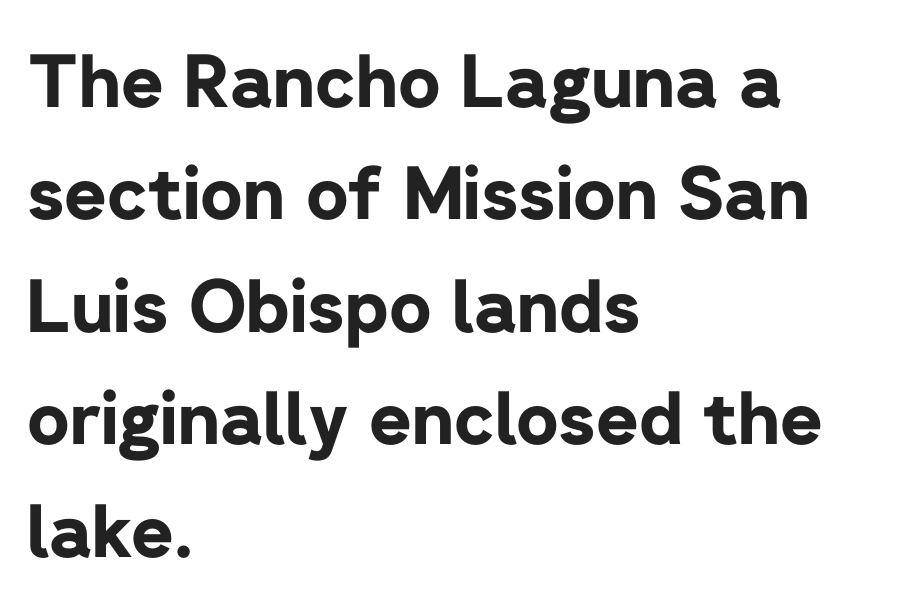
The image shows 73 px bold sans-serif type, upright; set left-aligned, normal line spacing (1.54x), normal letter spacing, not underlined; low stroke contrast and a medium x-height.
